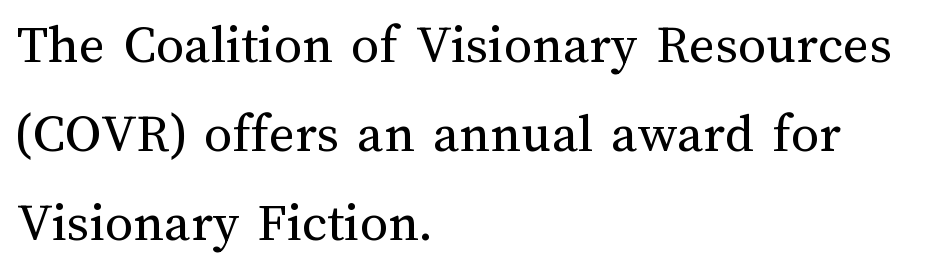
Leftover space on each line is placed entirely after the last word. No heavy texture on the line: the type isn't bold. The font's upright variant was chosen for this text. Is the letter spacing exaggerated? No — it looks like the ordinary default.
